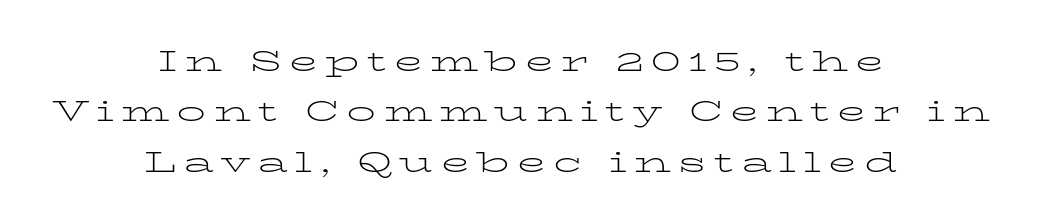
{"serif": "yes", "italic": "no", "bold": "no", "weight": "light", "width": "wide", "stroke_contrast": "low", "x_height": "medium", "monospaced": "no", "underline": "no", "align": "center", "line_spacing_ratio": 1.74, "letter_spacing": "wide", "letter_spacing_em": 0.25, "glyph_px": 29}
